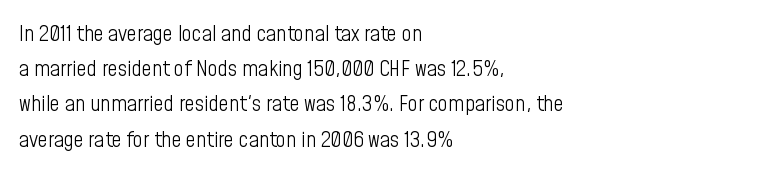
The image shows 22 px text type, upright; set left-aligned, normal line spacing (1.6x), normal letter spacing, not underlined.
